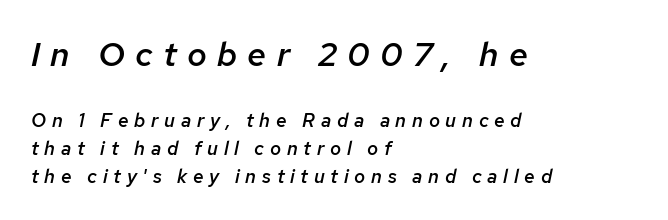
{"italic": "yes", "lean": "right", "slant_degrees": 12, "bold": "semi", "weight": "semibold", "width": "normal", "stroke_contrast": "low", "x_height": "medium", "monospaced": "no", "underline": "no", "align": "left", "line_spacing": "normal", "line_spacing_ratio": 1.45, "letter_spacing": "wide", "letter_spacing_em": 0.3, "larger_block": "first", "size_ratio": 1.79, "glyph_px": 34}
